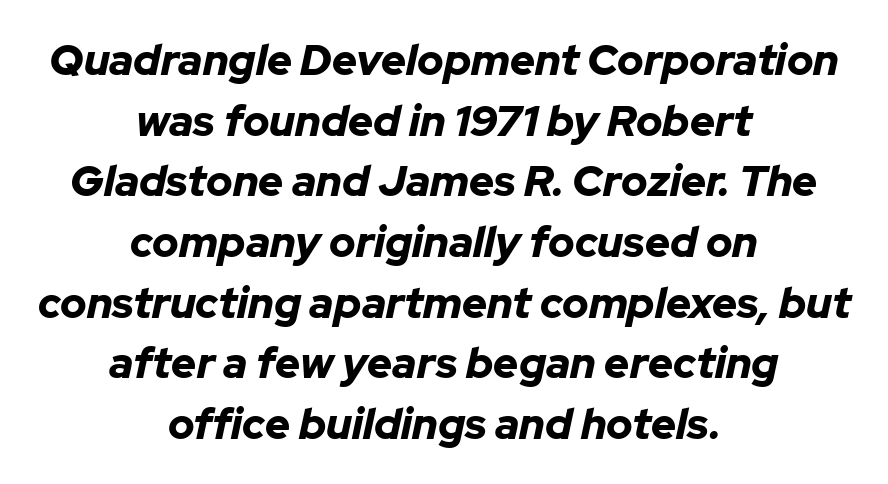
Q: Is the text bold? A: Yes.
Q: Is the text italic (slanted)? A: Yes, it leans right by about 12 degrees.
Q: Is the text underlined? A: No.
Q: How is the paragraph aligned? A: Centered.
Q: Is the spacing between letters normal or unusually wide? A: Normal.
Q: Is the spacing between lines tight, normal or loose? A: Normal.
Q: Width (condensed, normal, or wide)? A: Normal.
Q: Stroke contrast? A: Low.
Q: x-height? A: Medium.
Q: Monospaced? A: No.
